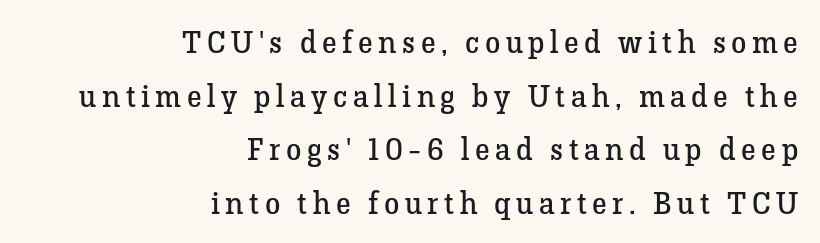
Unmarked baselines from the first word to the last. The type family on display is of the serif kind. Stems and bowls with no extra thickness — not bold. Each letter keeps its own natural width here, so spacing adapts to shape. Compared with a flush-left layout, this one pins lines to the opposite, right side. The axis of the letterforms is exactly vertical.
